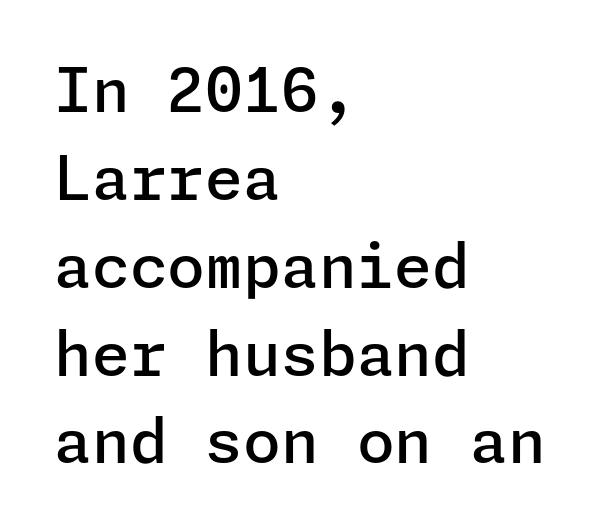
Q: Is the text bold? A: Semi-bold.
Q: Is the text italic (slanted)? A: No, it is upright.
Q: Is the typeface a serif or a sans-serif typeface? A: Sans-serif.
Q: Is the text underlined? A: No.
Q: How is the paragraph aligned? A: Left-aligned.
Q: Is the spacing between letters normal or unusually wide? A: Normal.
Q: Is the spacing between lines tight, normal or loose? A: Normal.
Q: Width (condensed, normal, or wide)? A: Normal.
Q: Stroke contrast? A: Low.
Q: x-height? A: Medium.
